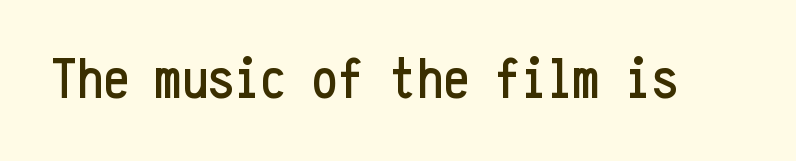
Every stem runs plumb, perpendicular to the baseline. Between one letter and the next there's only the usual sliver of space. Lines of text with bare space underneath. Think of a typewriter: that constant character pitch is what you see here. The letters carry no serifs — their stems end cleanly without finishing strokes.
